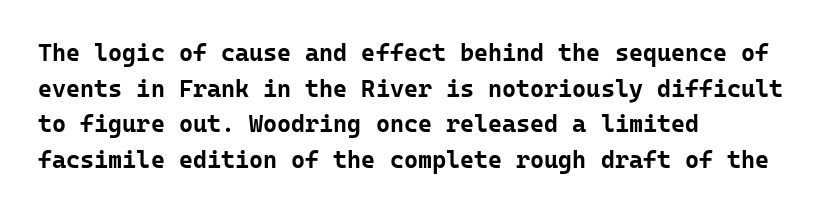
{"italic": "no", "bold": "yes", "underline": "no", "align": "left", "line_spacing": "normal", "line_spacing_ratio": 1.48, "letter_spacing": "normal", "letter_spacing_em": 0.0, "glyph_px": 24}
